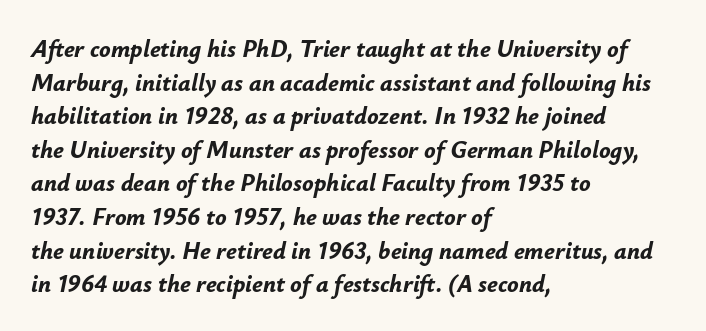
The font is running at its bold setting. In terms of letterspacing, this is plain default setting. Glance below the letters and you will spot only blank space. Teacher's note: observe the even left margin — that is flush-left alignment. The lines sit at an ordinary, default distance from one another. Quick note: italic.
